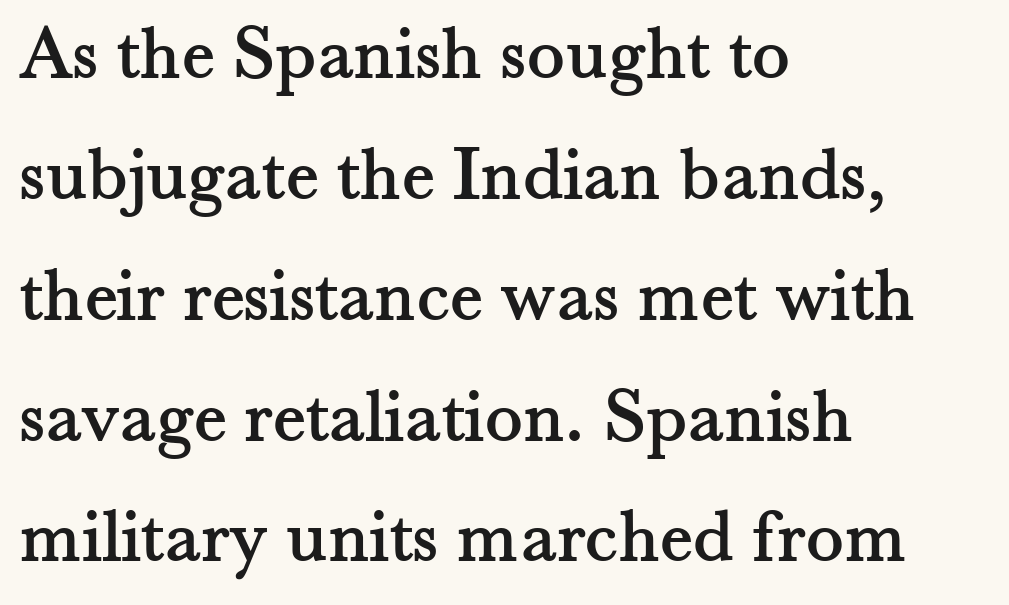
The image shows 79 px serif type, upright; set left-aligned, normal line spacing (1.53x), normal letter spacing, not underlined; medium stroke contrast and a small x-height.
